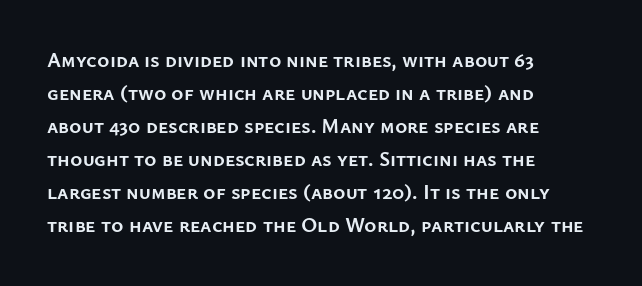
Q: Is the text bold? A: Yes.
Q: Is the text italic (slanted)? A: No, it is upright.
Q: Is the text underlined? A: No.
Q: How is the paragraph aligned? A: Left-aligned.
Q: Is the spacing between letters normal or unusually wide? A: Normal.
Q: Is the spacing between lines tight, normal or loose? A: Normal.
